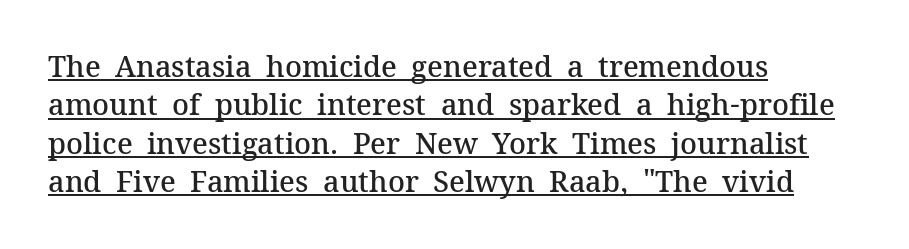
{"serif": "yes", "italic": "no", "bold": "semi", "weight": "semibold", "width": "normal", "stroke_contrast": "medium", "x_height": "medium", "monospaced": "no", "underline": "yes", "align": "left", "line_spacing": "normal", "line_spacing_ratio": 1.32, "letter_spacing": "normal", "letter_spacing_em": 0.0, "glyph_px": 29}
